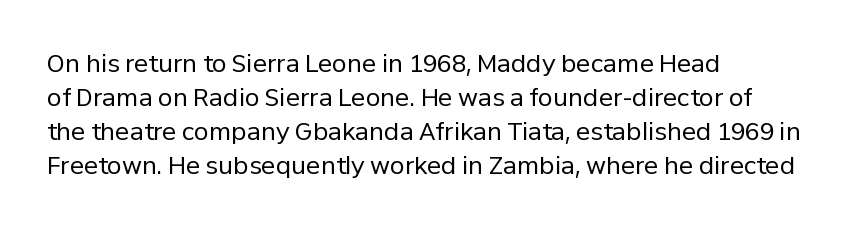
Decoration check: the copy has no underline. Teacher's note: observe the even left margin — that is flush-left alignment. Interline gaps are of average width in this sample. No chunkiness to these letters — they're not bold. These lines were composed using upright roman letters.
